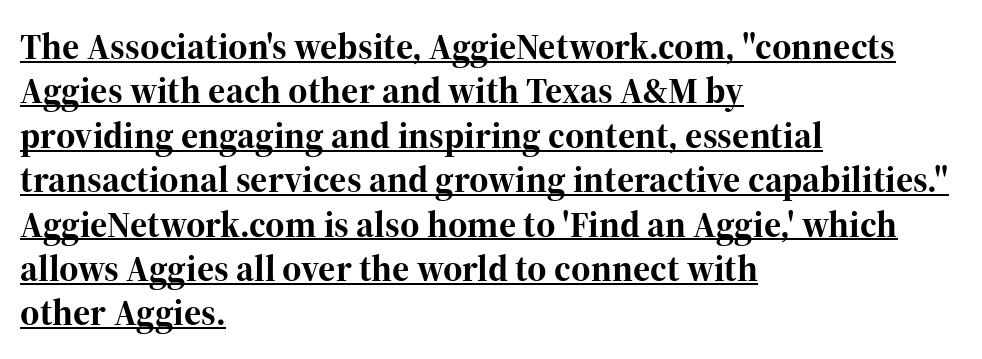
Rendered with straight, roman letterforms. The rag falls on the right side of this text block. In terms of letterform style, serifs are clearly present. Set as a true bold cut, around the 700 mark. The glyphs are accompanied by a horizontal stroke just below them.
